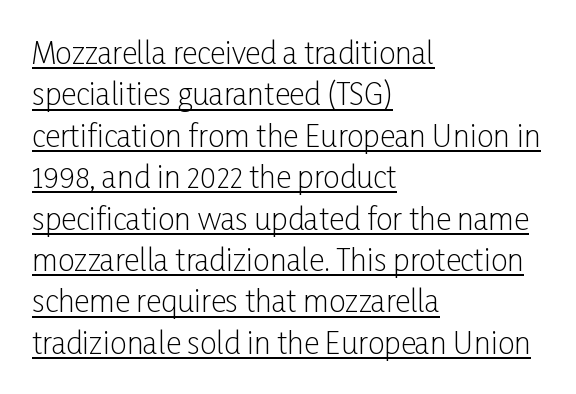
The image shows 30 px light, condensed sans-serif type, upright; set left-aligned, normal line spacing (1.38x), normal letter spacing, underlined; low stroke contrast and a medium x-height.
